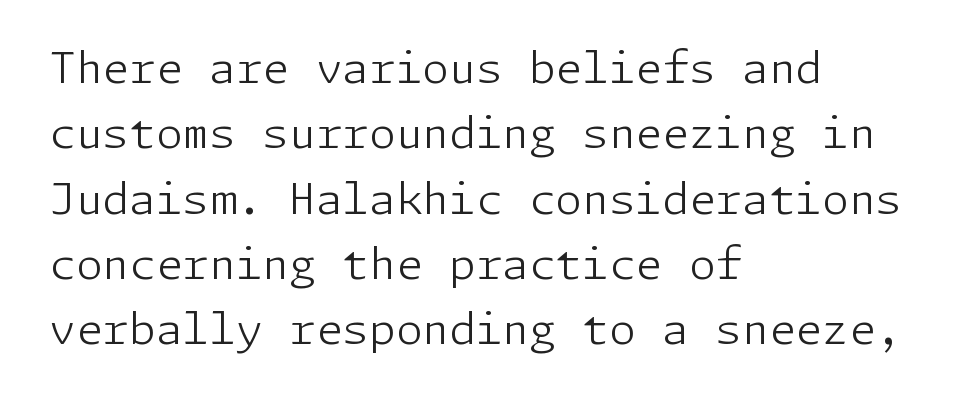
The image shows 43 px light sans-serif type, upright; set left-aligned, normal line spacing (1.52x), normal letter spacing, not underlined; low stroke contrast and a medium x-height.
